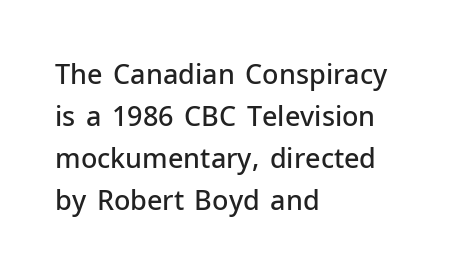
The image shows 27 px text type, upright; set left-aligned, normal line spacing (1.55x), normal letter spacing, not underlined.
